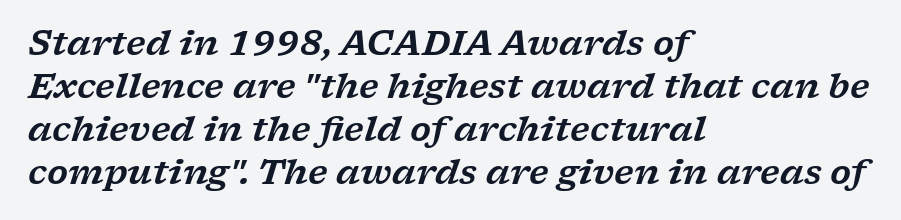
{"serif": "yes", "italic": "yes", "lean": "right", "slant_degrees": 17, "width": "wide", "stroke_contrast": "low", "x_height": "medium", "monospaced": "no", "underline": "no", "align": "left", "line_spacing": "normal", "line_spacing_ratio": 1.26, "letter_spacing": "normal", "letter_spacing_em": 0.0, "glyph_px": 34}
